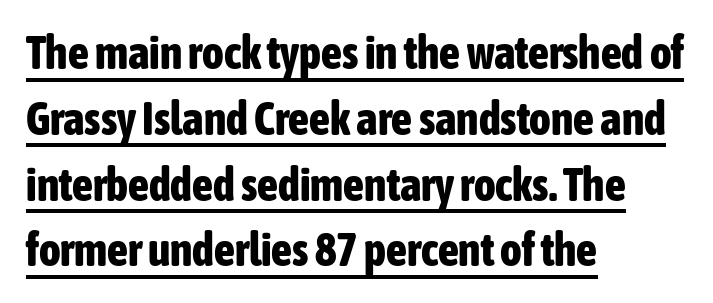
Q: Is the text bold? A: Yes.
Q: Is the text italic (slanted)? A: No, it is upright.
Q: Is the typeface a serif or a sans-serif typeface? A: Sans-serif.
Q: Is the text underlined? A: Yes.
Q: How is the paragraph aligned? A: Left-aligned.
Q: Is the spacing between letters normal or unusually wide? A: Normal.
Q: Is the spacing between lines tight, normal or loose? A: Normal.
Q: Width (condensed, normal, or wide)? A: Condensed.
Q: Stroke contrast? A: Low.
Q: x-height? A: Medium.
Q: Monospaced? A: No.
